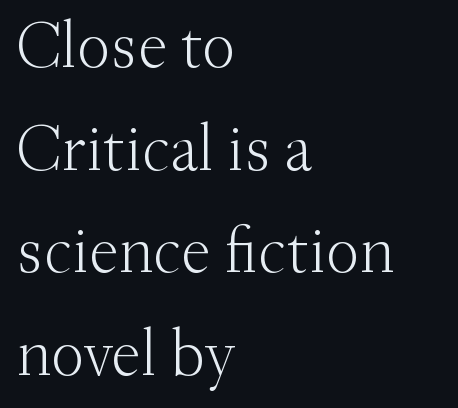
Nobody drew a line under any word here. Serif or sans? Serif — the stroke terminals have little feet. Does extra space separate the letters? No, they use regular spacing. This is roman type, the default non-slanted kind.
